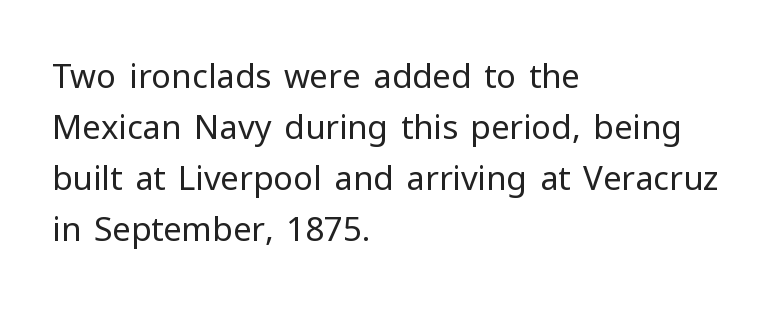
{"serif": "no", "italic": "no", "bold": "no", "weight": "regular", "width": "normal", "stroke_contrast": "low", "x_height": "medium", "monospaced": "no", "underline": "no", "align": "left", "line_spacing": "normal", "line_spacing_ratio": 1.55, "letter_spacing": "normal", "letter_spacing_em": 0.0, "glyph_px": 33}
